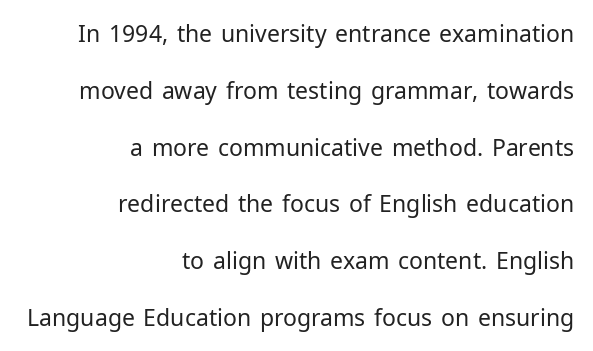
{"italic": "no", "bold": "no", "underline": "no", "align": "right", "line_spacing": "loose", "line_spacing_ratio": 2.47, "letter_spacing": "normal", "letter_spacing_em": 0.0, "glyph_px": 23}
